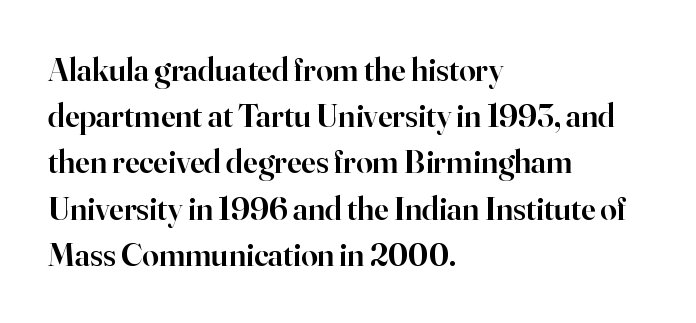
Q: Is the text bold? A: Semi-bold.
Q: Is the text italic (slanted)? A: No, it is upright.
Q: Is the typeface a serif or a sans-serif typeface? A: Serif.
Q: Is the text underlined? A: No.
Q: How is the paragraph aligned? A: Left-aligned.
Q: Is the spacing between letters normal or unusually wide? A: Normal.
Q: Is the spacing between lines tight, normal or loose? A: Normal.
Q: Width (condensed, normal, or wide)? A: Normal.
Q: Stroke contrast? A: High.
Q: x-height? A: Small.
Q: Monospaced? A: No.
